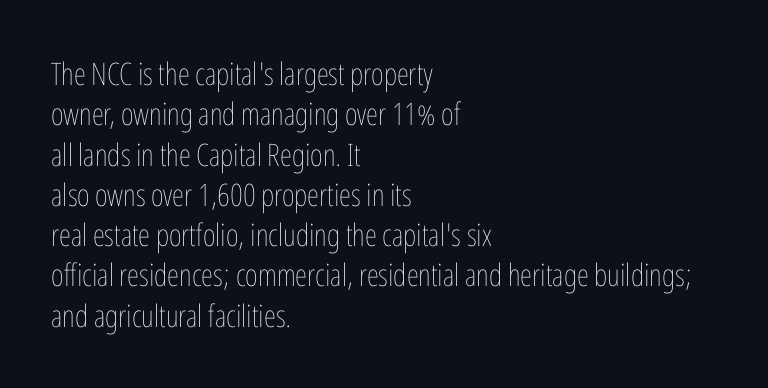
Q: Is the text bold? A: No.
Q: Is the text italic (slanted)? A: No, it is upright.
Q: Is the text underlined? A: No.
Q: How is the paragraph aligned? A: Left-aligned.
Q: Is the spacing between letters normal or unusually wide? A: Normal.
Q: Is the spacing between lines tight, normal or loose? A: Normal.
Q: Width (condensed, normal, or wide)? A: Condensed.
Q: Stroke contrast? A: Low.
Q: x-height? A: Medium.
Q: Monospaced? A: No.
